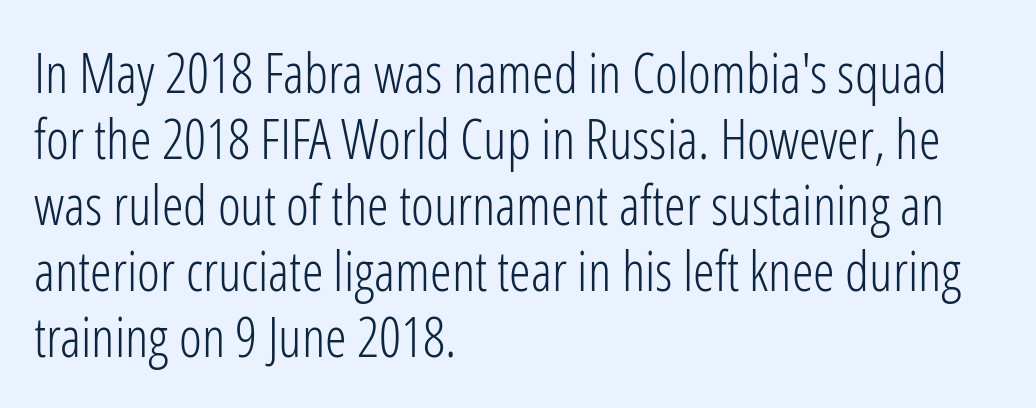
Q: Is the text bold? A: No.
Q: Is the text italic (slanted)? A: No, it is upright.
Q: Is the typeface a serif or a sans-serif typeface? A: Sans-serif.
Q: Is the text underlined? A: No.
Q: How is the paragraph aligned? A: Left-aligned.
Q: Is the spacing between letters normal or unusually wide? A: Normal.
Q: Width (condensed, normal, or wide)? A: Condensed.
Q: Stroke contrast? A: Low.
Q: x-height? A: Medium.
Q: Monospaced? A: No.
